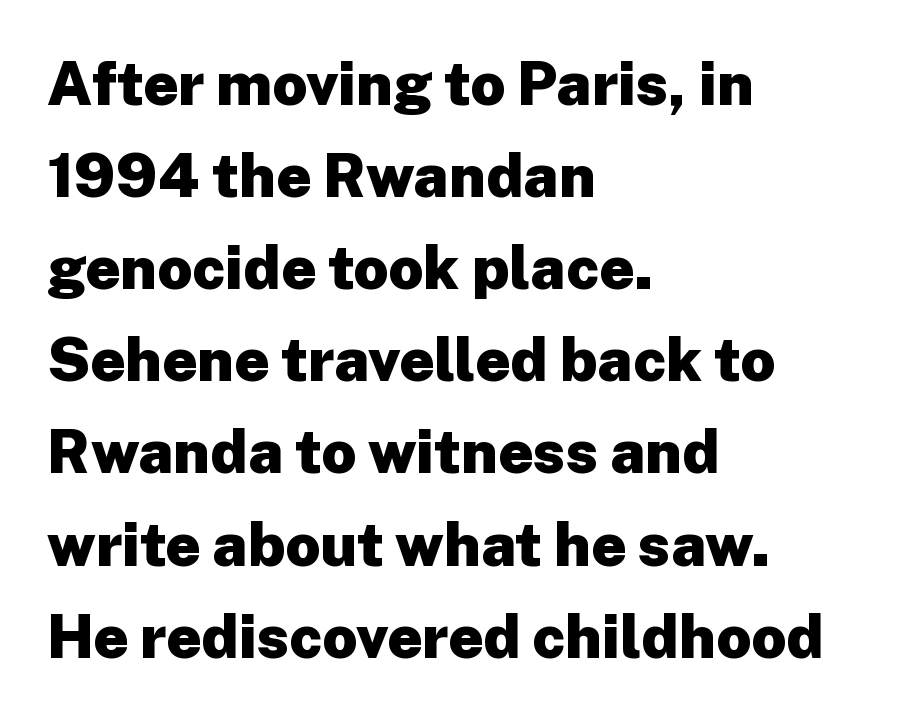
The image shows 61 px heavy sans-serif type, upright; set left-aligned, normal line spacing (1.51x), normal letter spacing, not underlined; low stroke contrast and a medium x-height.
